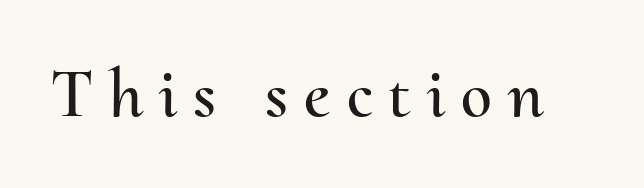
Check the space under the baseline: it is left empty. These lines are rendered in a variable-pitch font. The letters stand straight up with perfectly vertical stems. Look at the tracking — it's clearly loosened, letters drifting apart.
